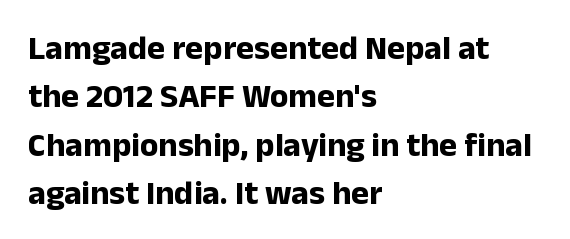
The image shows 34 px bold sans-serif type, upright; set left-aligned, normal line spacing (1.42x), normal letter spacing, not underlined; low stroke contrast and a medium x-height.
